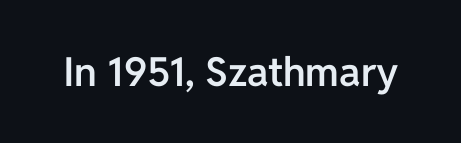
Q: Is the text bold? A: Semi-bold.
Q: Is the text italic (slanted)? A: No, it is upright.
Q: Is the typeface a serif or a sans-serif typeface? A: Sans-serif.
Q: Is the text underlined? A: No.
Q: Is the spacing between letters normal or unusually wide? A: Normal.
Q: Width (condensed, normal, or wide)? A: Normal.
Q: Stroke contrast? A: Low.
Q: x-height? A: Medium.
Q: Monospaced? A: No.
